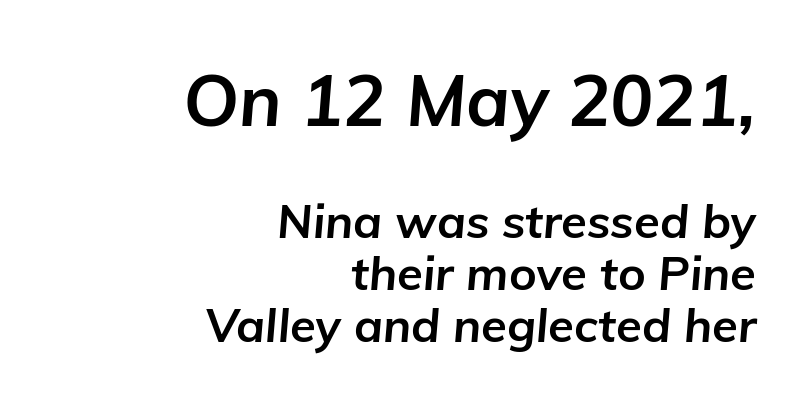
{"italic": "yes", "lean": "right", "slant_degrees": 5, "bold": "yes", "weight": "bold", "width": "normal", "stroke_contrast": "low", "x_height": "medium", "monospaced": "no", "underline": "no", "align": "right", "line_spacing": "tight", "line_spacing_ratio": 1.11, "letter_spacing": "normal", "letter_spacing_em": 0.0, "larger_block": "first", "size_ratio": 1.51, "glyph_px": 71}
